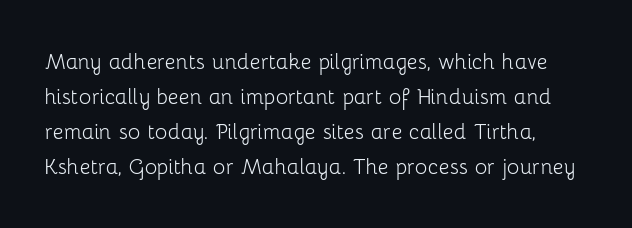
Style check: upright. Notice how descenders clear the ascenders below comfortably — that's standard leading. The passage shown is not underscored anywhere. Compared with typical body copy, the letter spacing here is the same. The characters are drawn with everyday or finer stroke widths.
